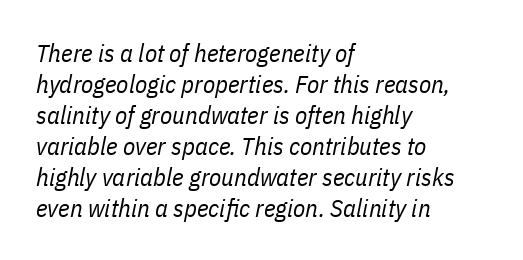
The image shows 25 px text type, italic (leaning right); set left-aligned, line spacing 1.24x, normal letter spacing, not underlined.
